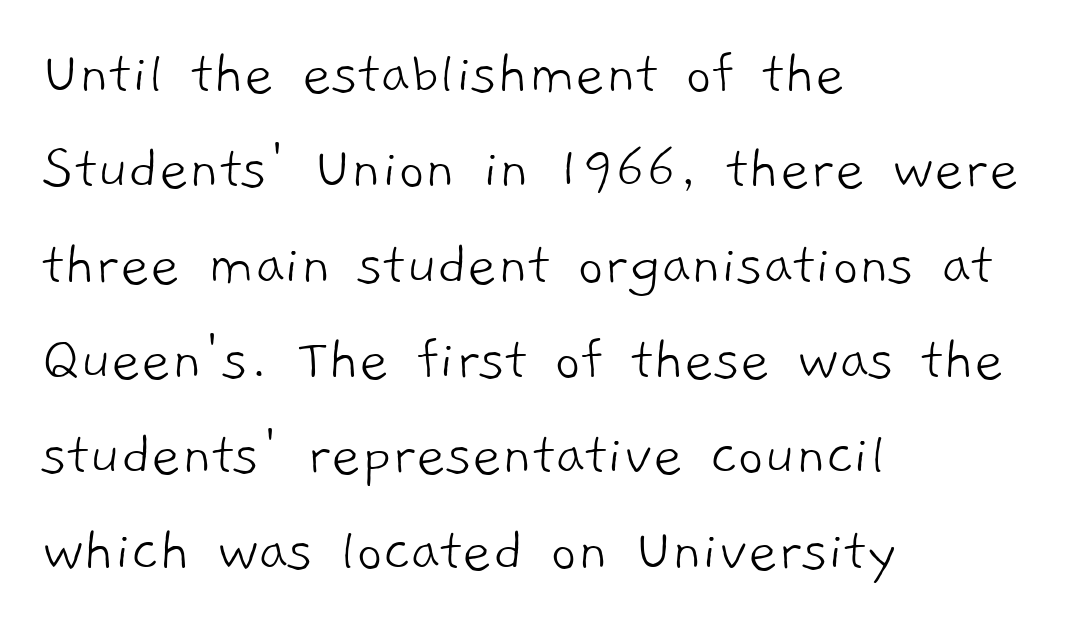
The image shows 64 px light sans-serif type; set left-aligned, normal line spacing (1.49x), normal letter spacing, not underlined; low stroke contrast and a medium x-height.
